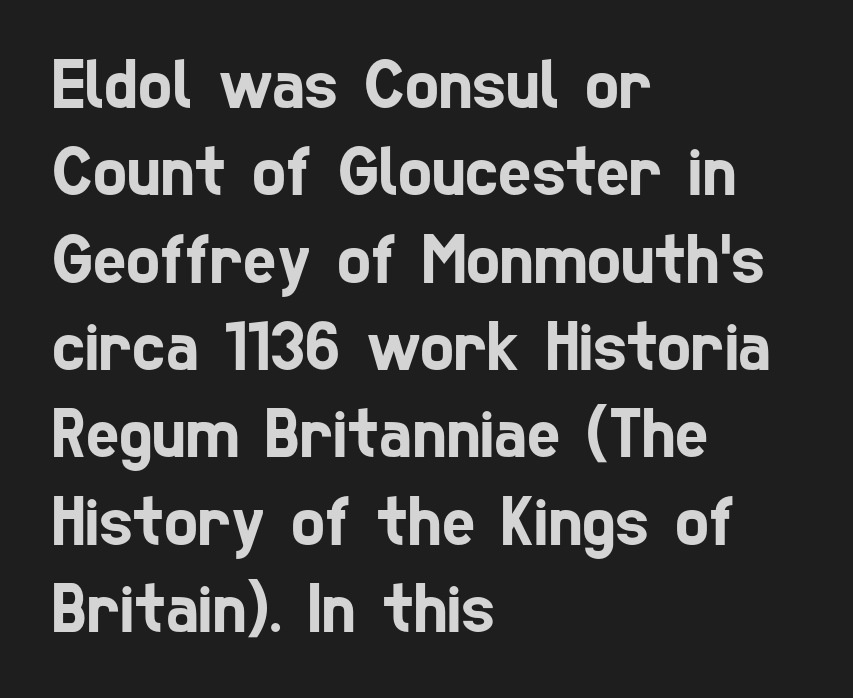
The image shows 71 px condensed sans-serif type; set left-aligned, line spacing 1.23x, normal letter spacing, not underlined; low stroke contrast and a medium x-height.
